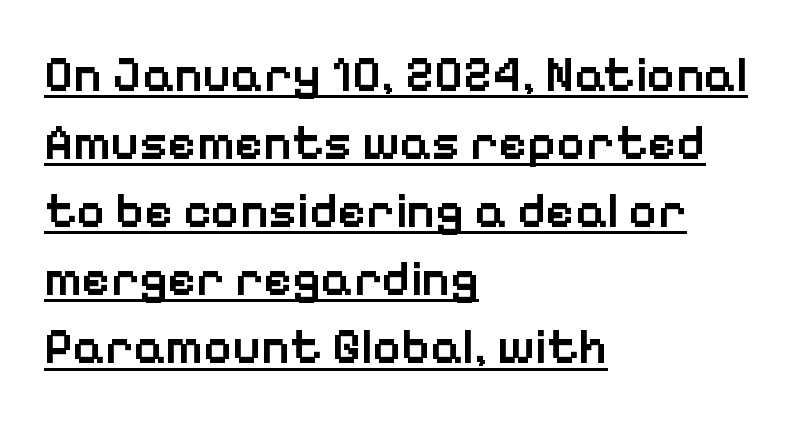
Q: Is the text bold? A: Semi-bold.
Q: Is the text italic (slanted)? A: No, it is upright.
Q: Is the typeface a serif or a sans-serif typeface? A: Sans-serif.
Q: Is the text underlined? A: Yes.
Q: How is the paragraph aligned? A: Left-aligned.
Q: Is the spacing between letters normal or unusually wide? A: Normal.
Q: Is the spacing between lines tight, normal or loose? A: Normal.
Q: Width (condensed, normal, or wide)? A: Normal.
Q: Stroke contrast? A: Low.
Q: x-height? A: Medium.
Q: Monospaced? A: No.
